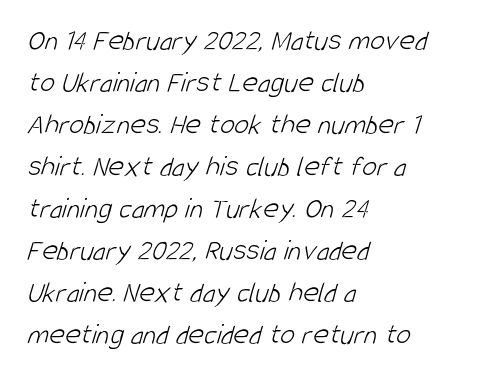
The image shows 30 px light, condensed sans-serif type; set left-aligned, normal line spacing (1.4x), normal letter spacing, not underlined; low stroke contrast and a large x-height.
